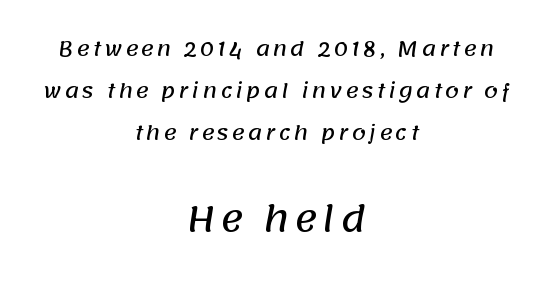
{"serif": "no", "width": "normal", "stroke_contrast": "low", "x_height": "large", "monospaced": "no", "underline": "no", "align": "center", "line_spacing": "loose", "line_spacing_ratio": 2.1, "larger_block": "second", "size_ratio": 1.75, "glyph_px": 35}
